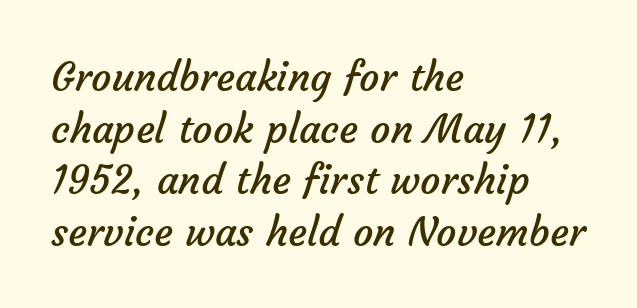
Q: Is the text bold? A: No.
Q: Is the typeface a serif or a sans-serif typeface? A: Sans-serif.
Q: Is the text underlined? A: No.
Q: How is the paragraph aligned? A: Left-aligned.
Q: Is the spacing between letters normal or unusually wide? A: Normal.
Q: Is the spacing between lines tight, normal or loose? A: Normal.
Q: Width (condensed, normal, or wide)? A: Normal.
Q: Stroke contrast? A: Low.
Q: x-height? A: Medium.
Q: Monospaced? A: No.
